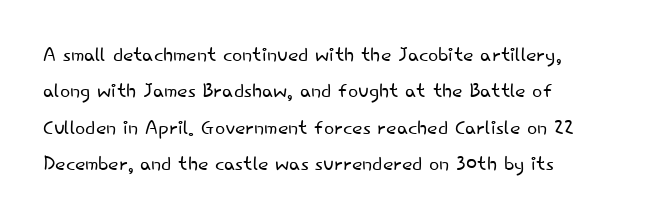
Upright lettering throughout. Reading down the column, the eye jumps a familiar distance to each next line. The typesetting does not lean heavy: it is not bold. Horizontal alignment here is leftward, the default for most running prose. The space directly below the letters is spotless. Glyph-to-glyph distance matches everyday printed text.
